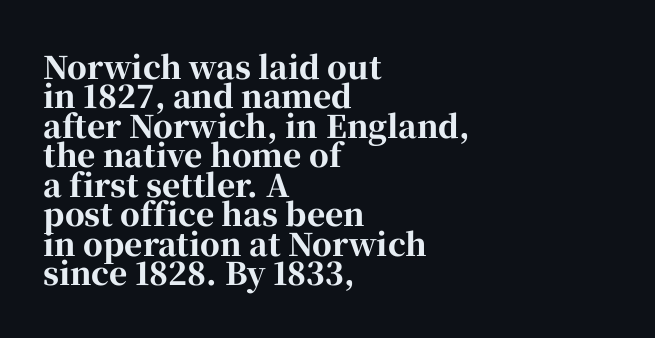
Does the type have serifs? Yes, each stem ends in a small foot. Unlike italic type, these characters show no tilt at all. Varying glyph widths throughout — classic text-font behaviour. Descenders hang freely into open space. Short and long lines alike share a common starting point at left. How heavy is the stroke? Heavy — this is a bold.
